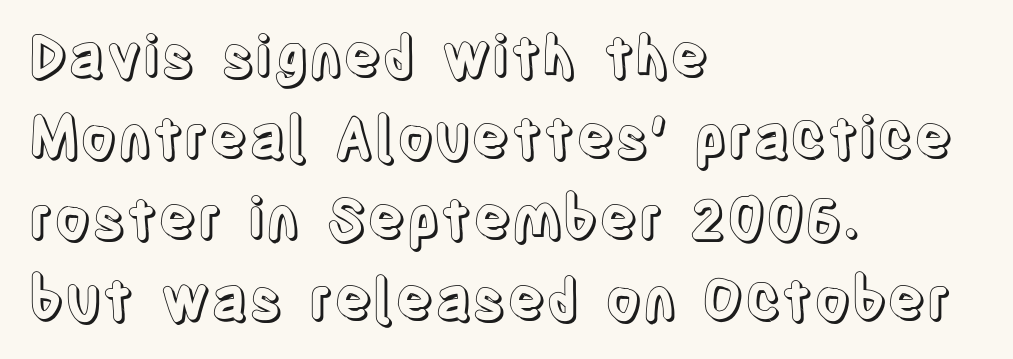
{"italic": "no", "width": "condensed", "x_height": "large", "monospaced": "no", "underline": "no", "align": "left", "line_spacing": "normal", "line_spacing_ratio": 1.42, "letter_spacing": "normal", "letter_spacing_em": 0.0, "glyph_px": 57}
